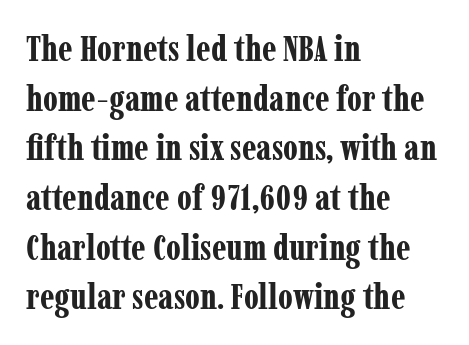
Compared with typical paragraphs, the rows here are spaced about the same. The rendering anchors every line to the left-hand side. Upright lettering throughout. Serif or sans? Serif — the stroke terminals have little feet.
